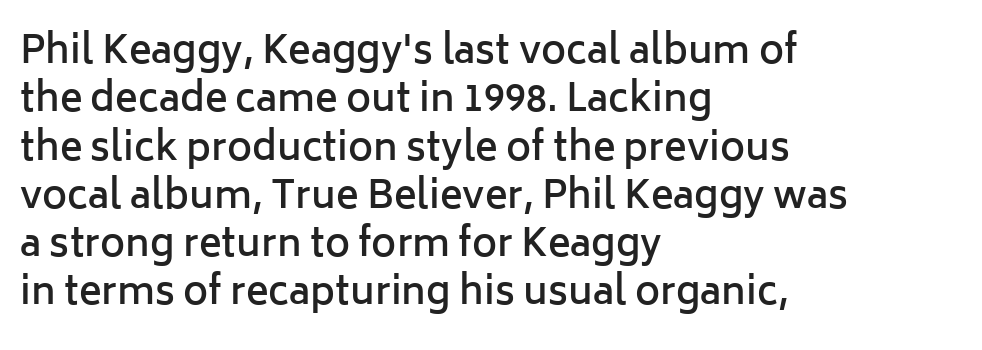
Honestly, the letter spacing is just normal — you wouldn't notice it. Horizontal bands of white between lines are of average thickness. Where is the straight margin? On the left. The passage shown is semibold, sitting just below true bold. Rendered with straight, roman letterforms. Each letter keeps its own natural width here, so spacing adapts to shape.
